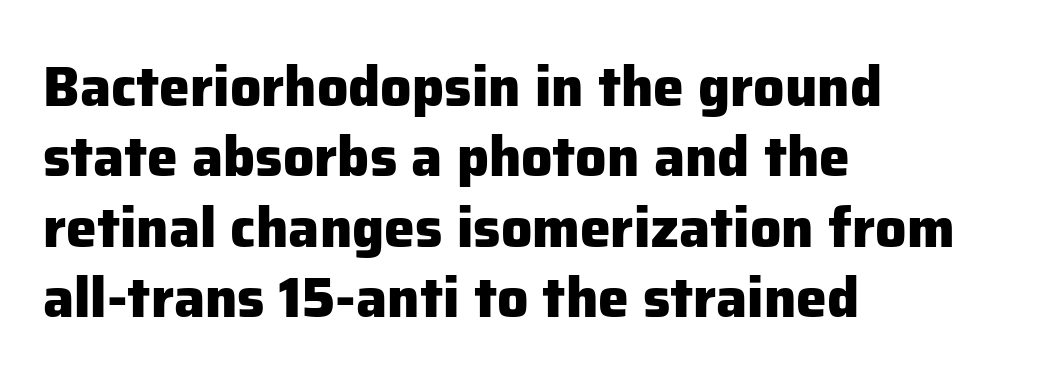
Q: Is the text bold? A: Yes.
Q: Is the text italic (slanted)? A: No, it is upright.
Q: Is the typeface a serif or a sans-serif typeface? A: Sans-serif.
Q: Is the text underlined? A: No.
Q: How is the paragraph aligned? A: Left-aligned.
Q: Is the spacing between letters normal or unusually wide? A: Normal.
Q: Is the spacing between lines tight, normal or loose? A: Normal.
Q: Width (condensed, normal, or wide)? A: Normal.
Q: Stroke contrast? A: Low.
Q: x-height? A: Medium.
Q: Monospaced? A: No.
